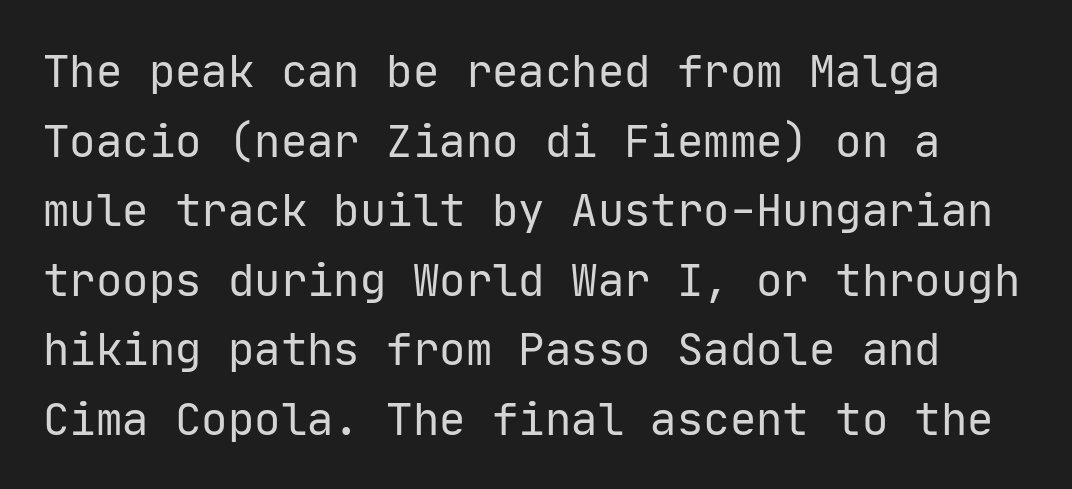
Italic: no, the glyphs are upright roman. The typeface chosen for these lines omits serifs. Weight: not bold — regular or lighter. Compared with typical body copy, the letter spacing here is the same. The rendering uses a moderate line-height, typical for paragraphs.
